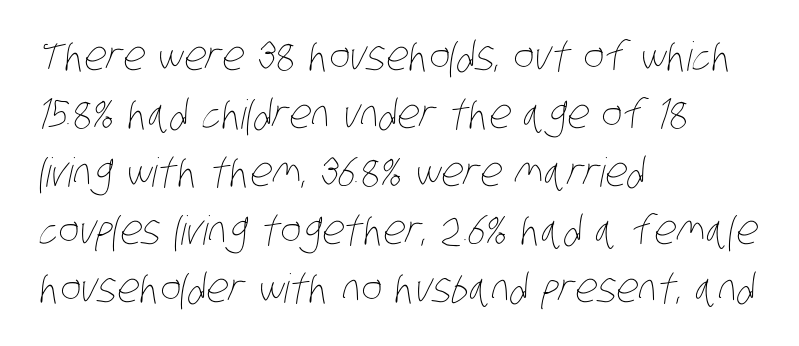
The image shows 40 px thin, condensed type; set left-aligned, normal line spacing (1.45x), normal letter spacing, not underlined; low stroke contrast and a large x-height.
